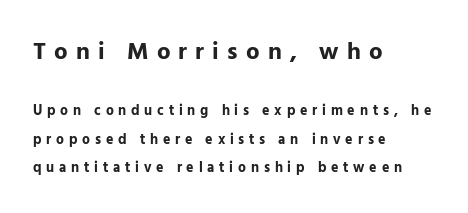
Q: Is the text bold? A: Yes.
Q: Is the text italic (slanted)? A: No, it is upright.
Q: Is the text underlined? A: No.
Q: How is the paragraph aligned? A: Left-aligned.
Q: Is the spacing between letters normal or unusually wide? A: Unusually wide.
Q: Is the spacing between lines tight, normal or loose? A: Loose.
Q: Which block of text is set in a larger size, the first (top) or the second (bottom)? A: The first (top) one.
